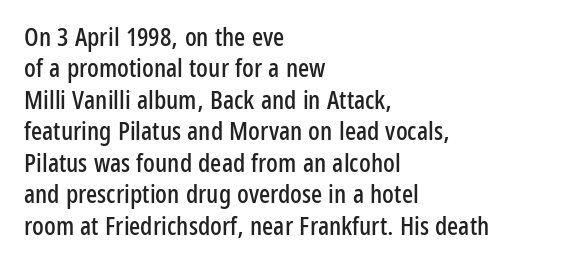
Tracking value appears to be zero — textbook default spacing. Rendered with straight, roman letterforms. Short and long lines alike share a common starting point at left. A bare baseline throughout the passage.
